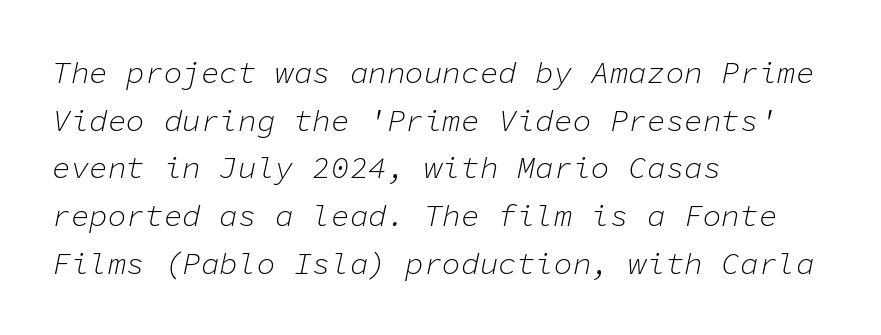
Every character here occupies the same horizontal width, giving the sample a typewriter-like rhythm. Students, note that the glyphs here touch the page at normal intervals. Is the type heavy? It reads as light-to-regular instead. Tall strokes in this sample are angled rather than plumb. The words here are not underlined. Teacher's note: observe the even left margin — that is flush-left alignment.
